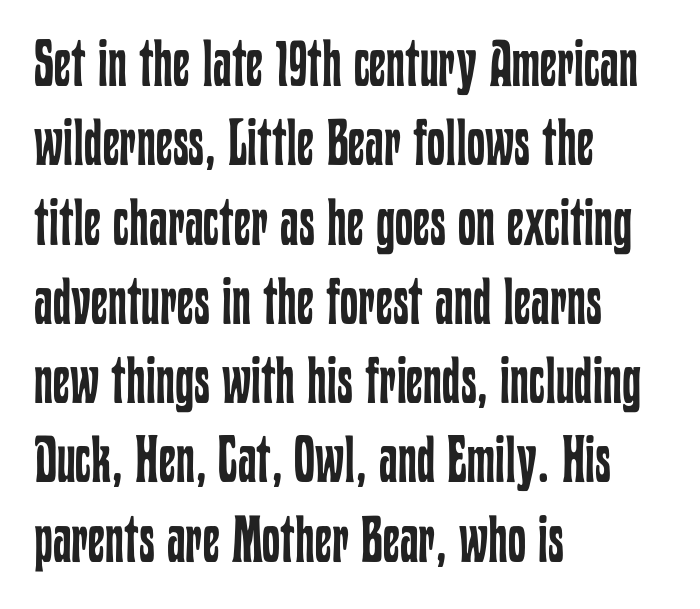
The image shows 65 px regular-weight, condensed type, upright; set left-aligned, line spacing 1.22x, normal letter spacing, not underlined; low stroke contrast and a medium x-height.
